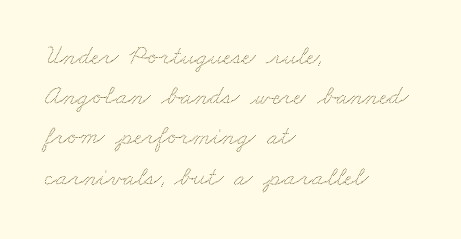
{"underline": "no", "align": "left", "line_spacing": "normal", "line_spacing_ratio": 1.49, "letter_spacing": "normal", "letter_spacing_em": 0.0, "glyph_px": 27}
